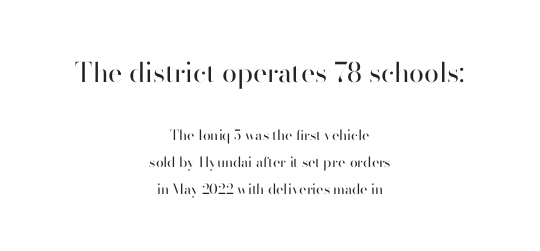
Q: Is the text bold? A: No.
Q: Is the text italic (slanted)? A: No, it is upright.
Q: Is the text underlined? A: No.
Q: How is the paragraph aligned? A: Centered.
Q: Is the spacing between letters normal or unusually wide? A: Normal.
Q: Is the spacing between lines tight, normal or loose? A: Loose.
Q: Which block of text is set in a larger size, the first (top) or the second (bottom)? A: The first (top) one.
